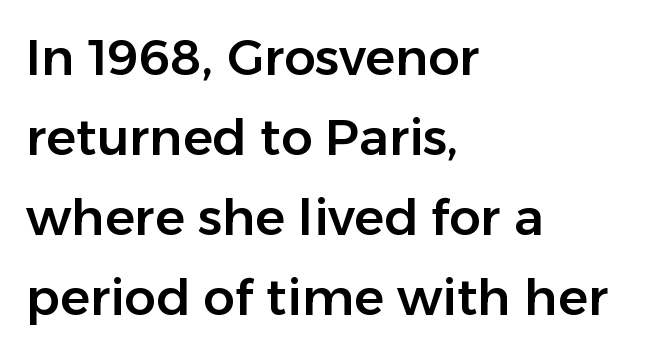
{"serif": "no", "italic": "no", "width": "normal", "stroke_contrast": "low", "x_height": "medium", "monospaced": "no", "underline": "no", "align": "left", "line_spacing": "normal", "line_spacing_ratio": 1.6, "letter_spacing": "normal", "letter_spacing_em": 0.0, "glyph_px": 50}
